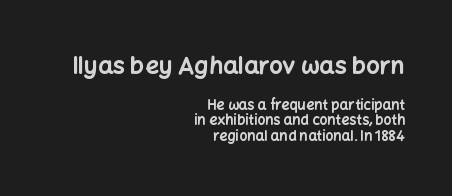
{"italic": "no", "bold": "yes", "underline": "no", "align": "right", "line_spacing": "tight", "line_spacing_ratio": 1.11, "letter_spacing": "normal", "letter_spacing_em": 0.0, "larger_block": "first", "size_ratio": 1.71, "glyph_px": 24}
